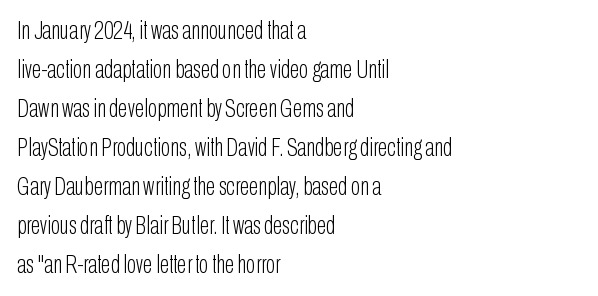
{"italic": "no", "bold": "no", "underline": "no", "align": "left", "line_spacing": "normal", "line_spacing_ratio": 1.56, "letter_spacing": "normal", "letter_spacing_em": 0.0, "glyph_px": 25}
